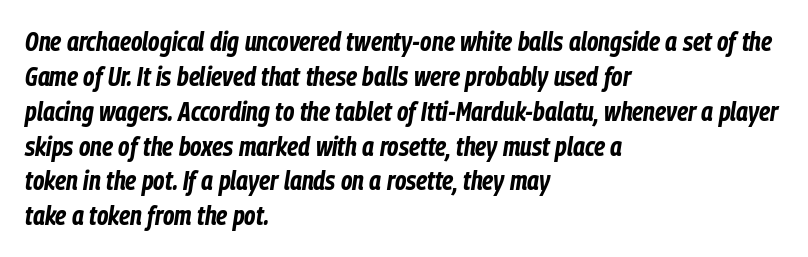
{"italic": "yes", "lean": "right", "slant_degrees": 9, "bold": "yes", "underline": "no", "align": "left", "line_spacing": "normal", "line_spacing_ratio": 1.34, "letter_spacing": "normal", "letter_spacing_em": 0.0, "glyph_px": 26}
